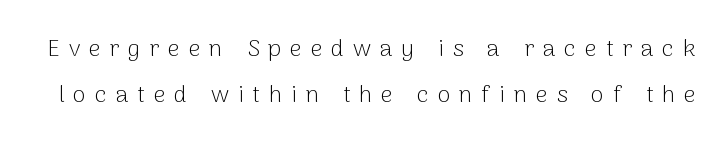
{"italic": "no", "bold": "no", "underline": "no", "line_spacing": "loose", "line_spacing_ratio": 1.9, "letter_spacing": "wide", "letter_spacing_em": 0.36, "glyph_px": 24}
